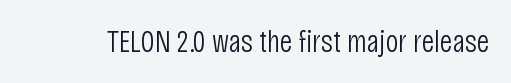
Italic: no, the glyphs are upright roman. Inter-character spacing is left at the font's built-in metrics. The passage shown is not bold in any degree. Quick note: underline off.
